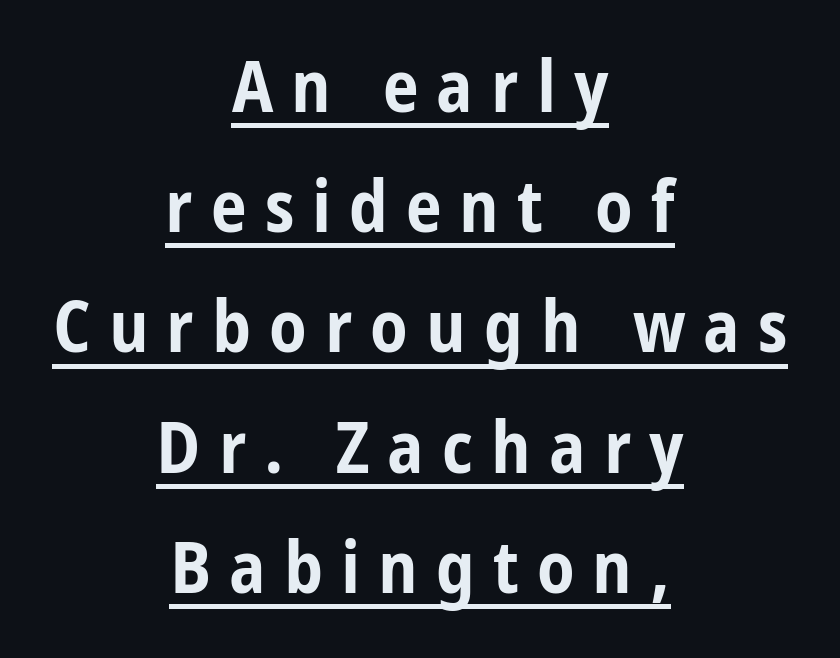
Q: Is the text bold? A: Yes.
Q: Is the text italic (slanted)? A: No, it is upright.
Q: Is the typeface a serif or a sans-serif typeface? A: Sans-serif.
Q: Is the text underlined? A: Yes.
Q: How is the paragraph aligned? A: Centered.
Q: Is the spacing between letters normal or unusually wide? A: Unusually wide.
Q: Is the spacing between lines tight, normal or loose? A: Normal.
Q: Width (condensed, normal, or wide)? A: Condensed.
Q: Stroke contrast? A: Low.
Q: x-height? A: Medium.
Q: Monospaced? A: No.
